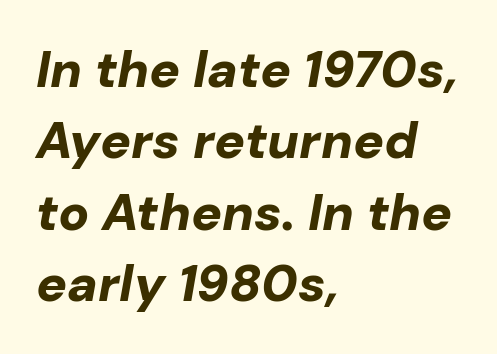
{"italic": "yes", "lean": "right", "slant_degrees": 10, "bold": "yes", "weight": "bold", "width": "normal", "stroke_contrast": "low", "x_height": "medium", "monospaced": "no", "underline": "no", "align": "left", "line_spacing": "normal", "line_spacing_ratio": 1.4, "letter_spacing": "normal", "letter_spacing_em": 0.0, "glyph_px": 51}
